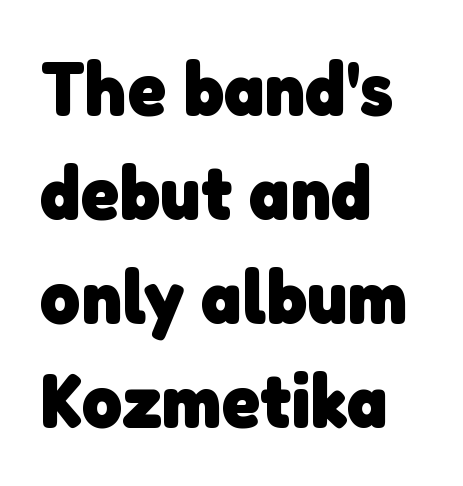
A typesetter would call this proportional, since set widths differ per character. The rendering uses a bold face; every stroke is thick and dark. Spacing between characters is what you'd get straight out of the box. The passage is arranged the way most books set body copy — flush left.
